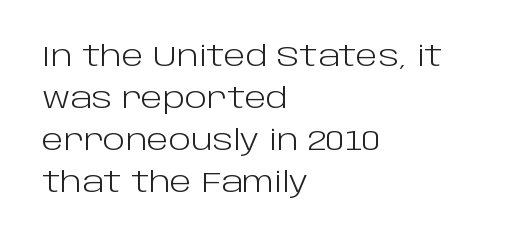
The image shows 29 px light sans-serif type, upright; set left-aligned, normal line spacing (1.45x), normal letter spacing, not underlined; low stroke contrast and a large x-height.
